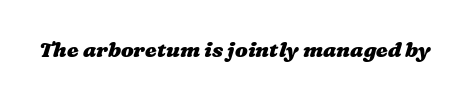
The image shows 21 px bold type; set normal letter spacing, not underlined.
